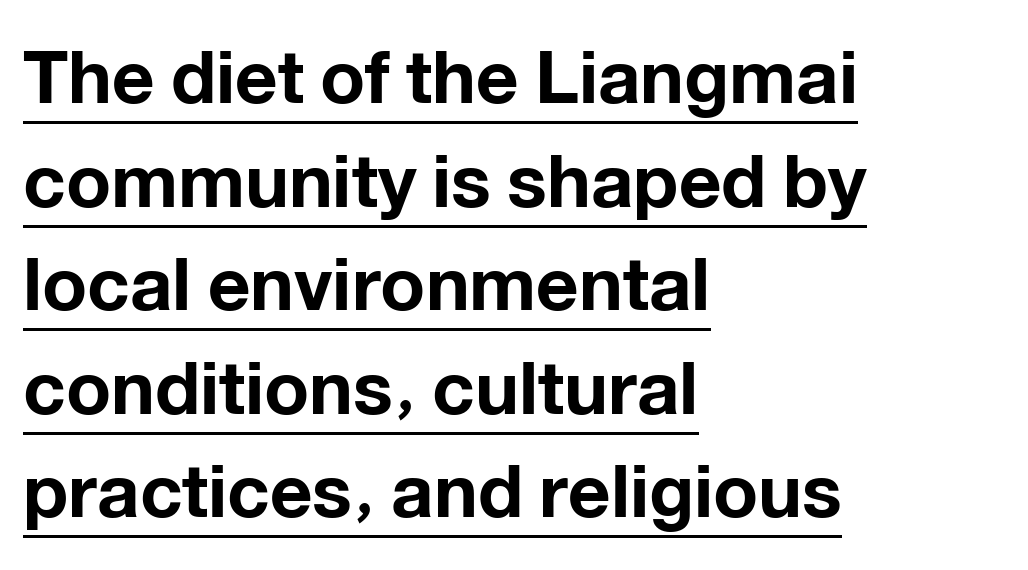
The image shows 74 px bold sans-serif type, upright; set left-aligned, normal line spacing (1.4x), normal letter spacing, underlined; low stroke contrast and a medium x-height.
